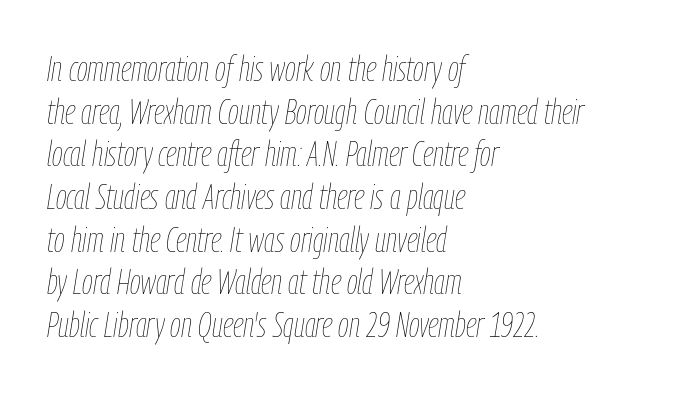
{"italic": "yes", "lean": "right", "slant_degrees": 9, "bold": "no", "weight": "thin", "width": "condensed", "stroke_contrast": "low", "x_height": "medium", "monospaced": "no", "underline": "no", "align": "left", "line_spacing_ratio": 1.22, "letter_spacing": "normal", "letter_spacing_em": 0.0, "glyph_px": 35}
